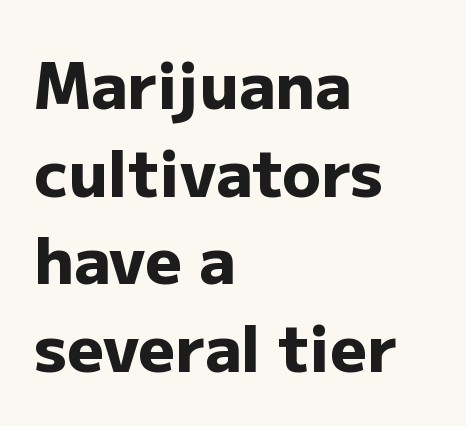
You could not count columns in this text — the font is proportionally spaced. Leftover space on each line is placed entirely after the last word. The lettering holds an erect, upright posture throughout. This rendering employs a face without finishing strokes, i.e., a sans-serif. I'd describe the lettering as bold — thick and assertive. One glance says typical: line gaps are just what's usual.
